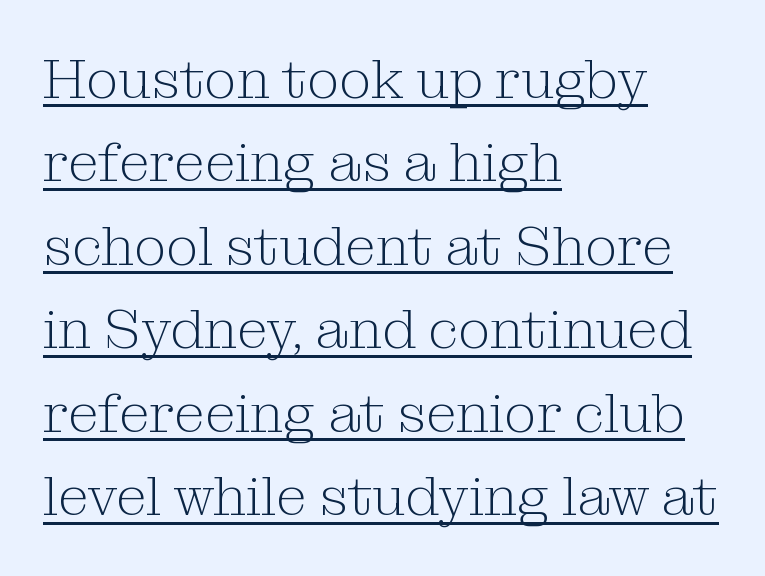
The image shows 56 px light serif type, upright; set left-aligned, normal line spacing (1.49x), normal letter spacing, underlined; medium stroke contrast and a medium x-height.
